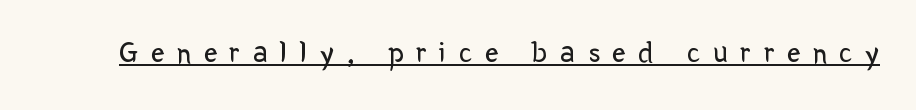
Q: Is the text bold? A: No.
Q: Is the text italic (slanted)? A: No, it is upright.
Q: Is the typeface a serif or a sans-serif typeface? A: Sans-serif.
Q: Is the text underlined? A: Yes.
Q: Is the spacing between letters normal or unusually wide? A: Unusually wide.
Q: Width (condensed, normal, or wide)? A: Normal.
Q: Stroke contrast? A: Low.
Q: x-height? A: Medium.
Q: Monospaced? A: No.
